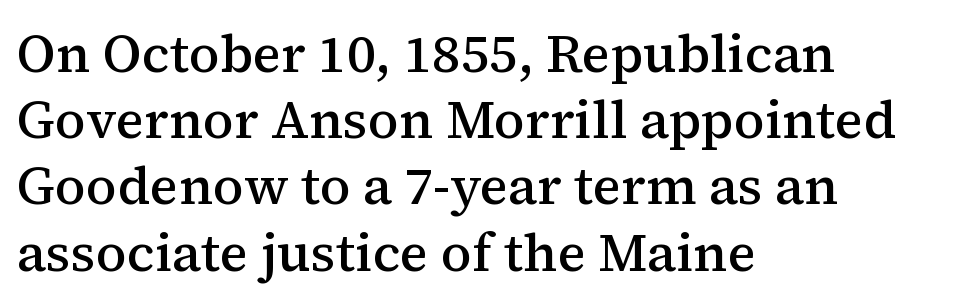
The image shows 53 px semibold serif type, upright; set left-aligned, normal line spacing (1.25x), normal letter spacing, not underlined; medium stroke contrast and a medium x-height.
